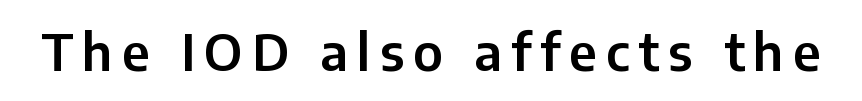
The image shows 51 px sans-serif type, upright; set not underlined; low stroke contrast and a medium x-height.
